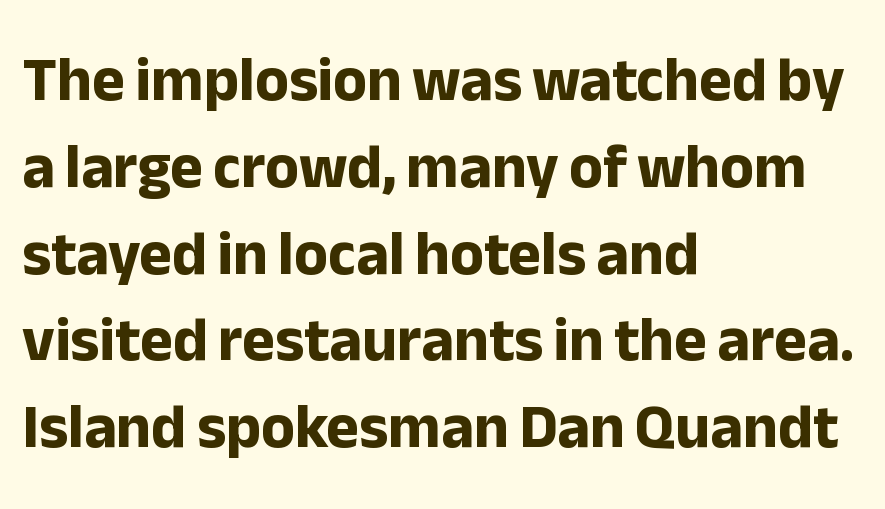
The letters sit at their default tracking, neither squeezed nor spread. Teacher's note: observe the even left margin — that is flush-left alignment. Weight check: bold — yes, fully. The font's upright variant was chosen for this text. Each new line begins a customary step beneath the previous one. A sans-serif font was chosen for this passage.
